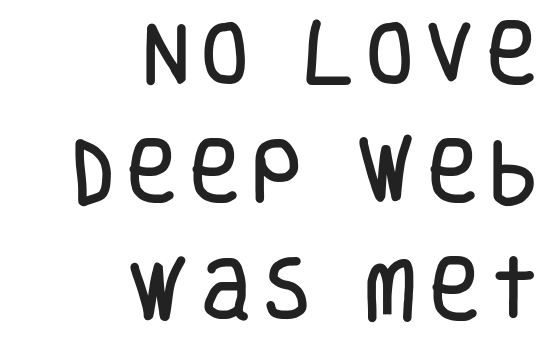
Compared with a flush-left layout, this one pins lines to the opposite, right side. Posture: upright roman. These lines are rendered in a variable-pitch font. The font family rendered here belongs to the sans-serif group. A clean baseline with only descenders dipping below it.
